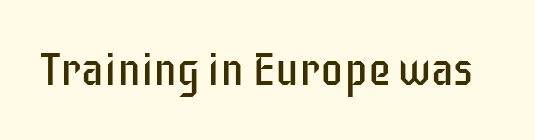
Q: Is the text bold? A: No.
Q: Is the text italic (slanted)? A: No, it is upright.
Q: Is the typeface a serif or a sans-serif typeface? A: Sans-serif.
Q: Is the text underlined? A: No.
Q: Is the spacing between letters normal or unusually wide? A: Normal.
Q: Width (condensed, normal, or wide)? A: Condensed.
Q: Stroke contrast? A: Low.
Q: x-height? A: Large.
Q: Monospaced? A: No.
